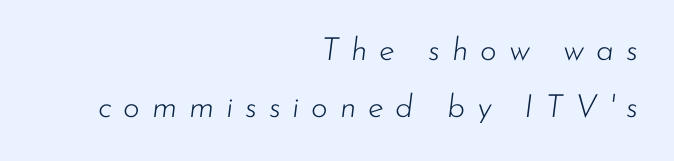
The characters are drawn with everyday or finer stroke widths. This is oblique type, the kind used for emphasis or titles. All the whitespace from short lines collects on the left. The words here are not underlined. This sample has the flowing, uneven cadence of proportional lettering.
